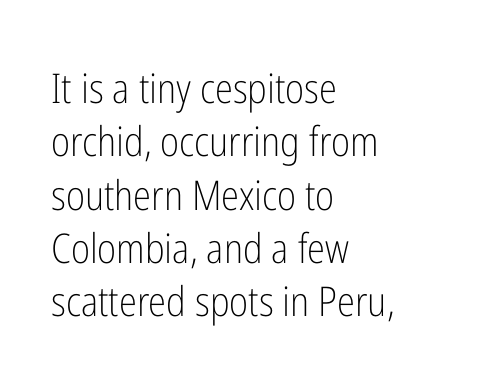
{"serif": "no", "italic": "no", "bold": "no", "weight": "light", "width": "condensed", "stroke_contrast": "low", "x_height": "medium", "monospaced": "no", "underline": "no", "align": "left", "line_spacing": "normal", "line_spacing_ratio": 1.3, "letter_spacing": "normal", "letter_spacing_em": 0.0, "glyph_px": 41}
